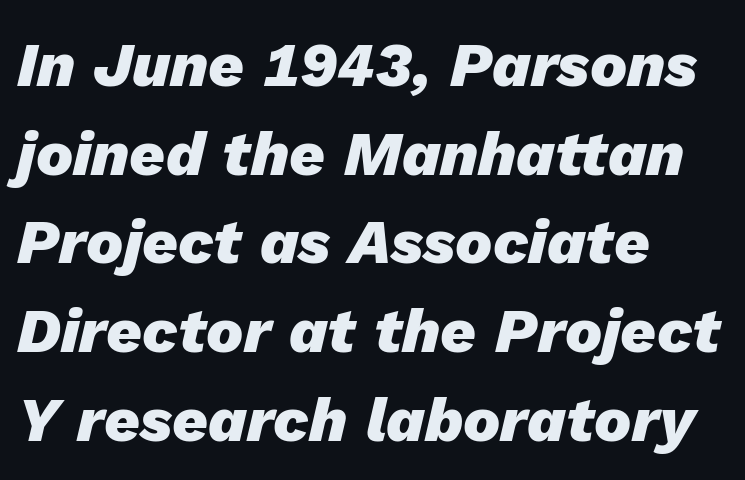
Is the type slanted? Yes — the strokes lean at a clear angle. Varying glyph widths throughout — classic text-font behaviour. This is heavy type, rendered in bold. A normal amount of white space separates one row of letters from the next. Alignment: flush left.
